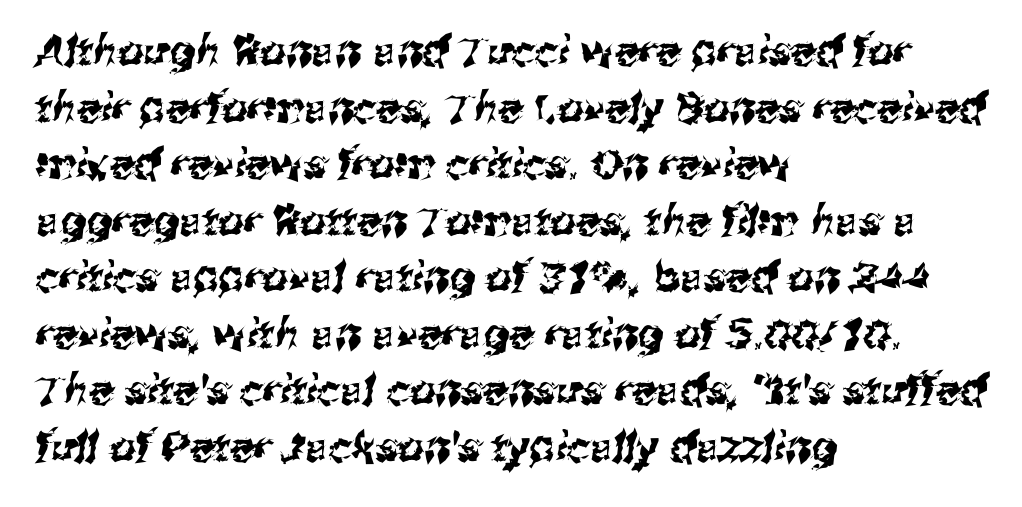
Q: Is the typeface a serif or a sans-serif typeface? A: Sans-serif.
Q: Is the text underlined? A: No.
Q: How is the paragraph aligned? A: Left-aligned.
Q: Is the spacing between letters normal or unusually wide? A: Normal.
Q: Is the spacing between lines tight, normal or loose? A: Normal.
Q: Width (condensed, normal, or wide)? A: Normal.
Q: Stroke contrast? A: Medium.
Q: x-height? A: Medium.
Q: Monospaced? A: No.
